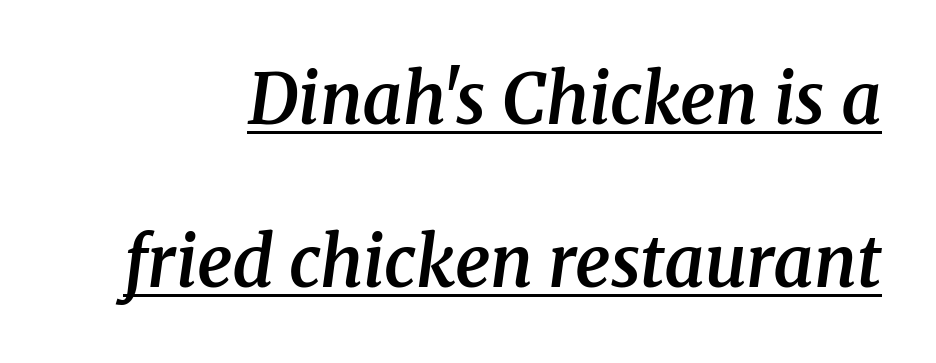
{"serif": "yes", "italic": "yes", "lean": "right", "slant_degrees": 8, "bold": "semi", "weight": "semibold", "width": "normal", "stroke_contrast": "medium", "x_height": "medium", "monospaced": "no", "underline": "yes", "line_spacing": "loose", "line_spacing_ratio": 2.33, "letter_spacing": "normal", "letter_spacing_em": 0.0, "glyph_px": 70}
